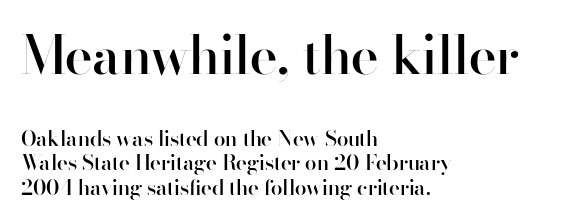
Nothing sits at the stroke ends, so this counts as sans-serif. Slightly chunky letters — semibold, I'd say, not full bold. Two sizes are in play, and the larger belongs to the first block. A classic flush-left, rag-right setting is used for this passage.
